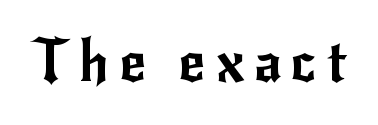
Q: Is the text italic (slanted)? A: No, it is upright.
Q: Is the typeface a serif or a sans-serif typeface? A: Sans-serif.
Q: Is the text underlined? A: No.
Q: Width (condensed, normal, or wide)? A: Normal.
Q: Stroke contrast? A: Low.
Q: x-height? A: Small.
Q: Monospaced? A: No.
